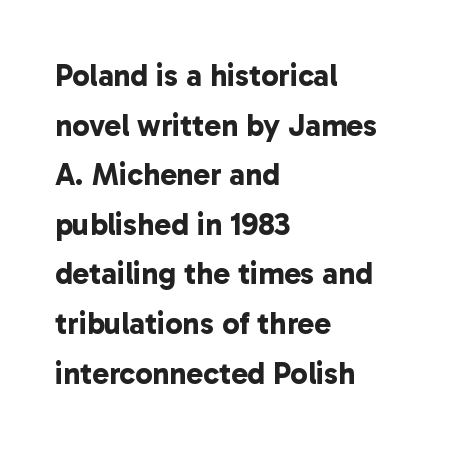
Q: Is the text bold? A: Yes.
Q: Is the typeface a serif or a sans-serif typeface? A: Sans-serif.
Q: Is the text underlined? A: No.
Q: How is the paragraph aligned? A: Left-aligned.
Q: Is the spacing between letters normal or unusually wide? A: Normal.
Q: Is the spacing between lines tight, normal or loose? A: Normal.
Q: Width (condensed, normal, or wide)? A: Normal.
Q: Stroke contrast? A: Low.
Q: x-height? A: Medium.
Q: Monospaced? A: No.
